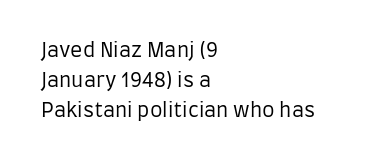
Q: Is the text bold? A: No.
Q: Is the text italic (slanted)? A: No, it is upright.
Q: Is the text underlined? A: No.
Q: How is the paragraph aligned? A: Left-aligned.
Q: Is the spacing between letters normal or unusually wide? A: Normal.
Q: Is the spacing between lines tight, normal or loose? A: Normal.
